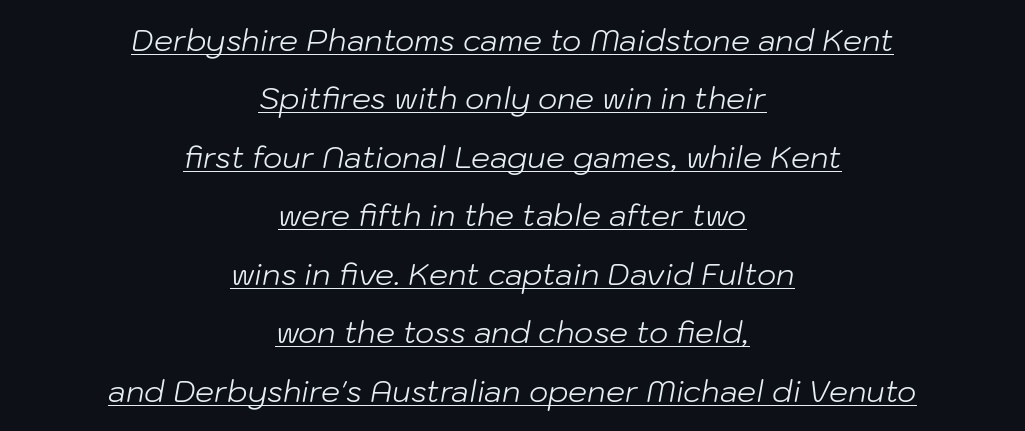
The image shows 30 px light type, italic (leaning right); set centered, loose line spacing (1.95x), normal letter spacing, underlined; low stroke contrast and a medium x-height.
